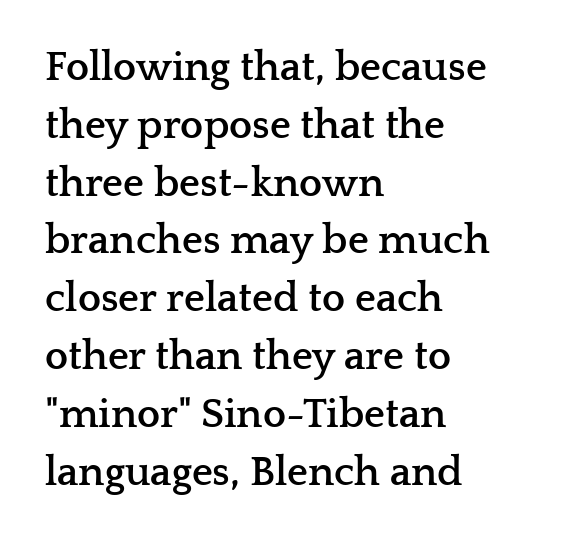
{"serif": "yes", "italic": "no", "bold": "yes", "weight": "semibold", "width": "wide", "stroke_contrast": "low", "x_height": "medium", "monospaced": "no", "underline": "no", "align": "left", "line_spacing": "normal", "line_spacing_ratio": 1.41, "letter_spacing": "normal", "letter_spacing_em": 0.0, "glyph_px": 41}
